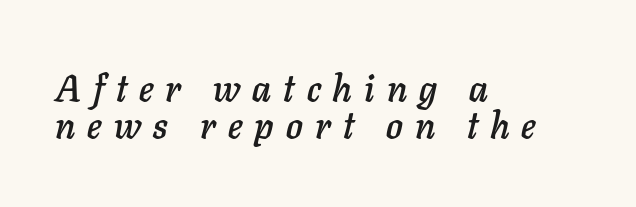
{"italic": "yes", "lean": "right", "slant_degrees": 11, "width": "normal", "stroke_contrast": "low", "x_height": "medium", "monospaced": "no", "underline": "no", "align": "left", "line_spacing": "tight", "line_spacing_ratio": 1.01, "letter_spacing": "wide", "letter_spacing_em": 0.33, "glyph_px": 37}
